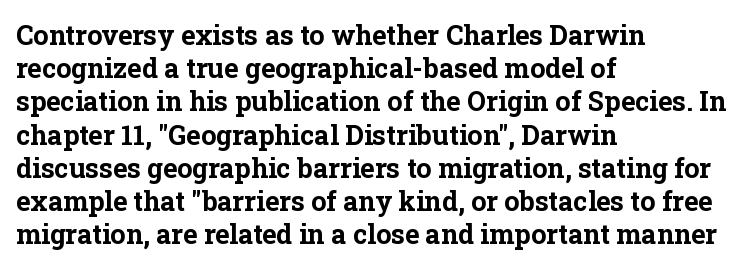
The image shows 27 px bold type, upright; set left-aligned, line spacing 1.23x, normal letter spacing, not underlined.
